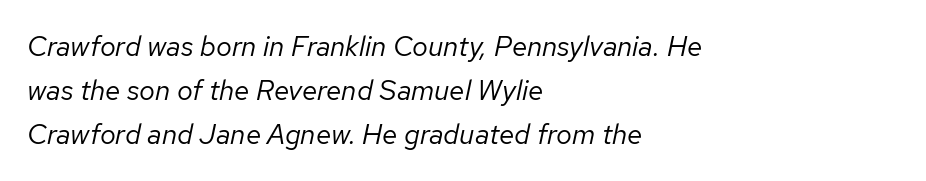
Q: Is the text bold? A: No.
Q: Is the text italic (slanted)? A: Yes, it leans right by about 12 degrees.
Q: Is the text underlined? A: No.
Q: How is the paragraph aligned? A: Left-aligned.
Q: Is the spacing between letters normal or unusually wide? A: Normal.
Q: Is the spacing between lines tight, normal or loose? A: Normal.
Q: Width (condensed, normal, or wide)? A: Normal.
Q: Stroke contrast? A: Low.
Q: x-height? A: Medium.
Q: Monospaced? A: No.
